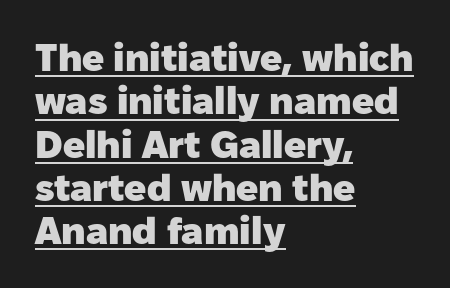
The image shows 39 px heavy sans-serif type, upright; set left-aligned, tight line spacing (1.11x), normal letter spacing, underlined; low stroke contrast and a medium x-height.
